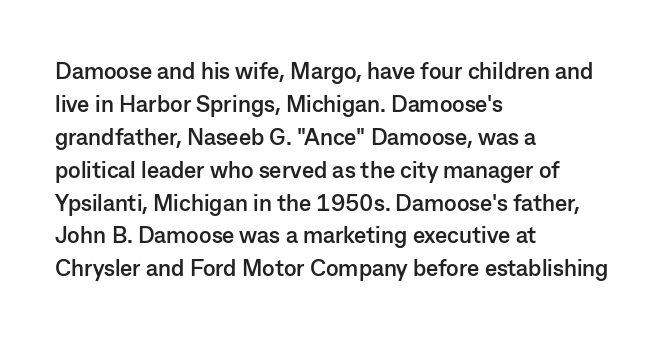
The gaps between neighbouring characters are ordinary and unremarkable. A dark, heavy texture on the line: the type is bold. Leftover space on each line is placed entirely after the last word. Reading down the column, the eye jumps a familiar distance to each next line. This is the regular roman posture of the typeface.
